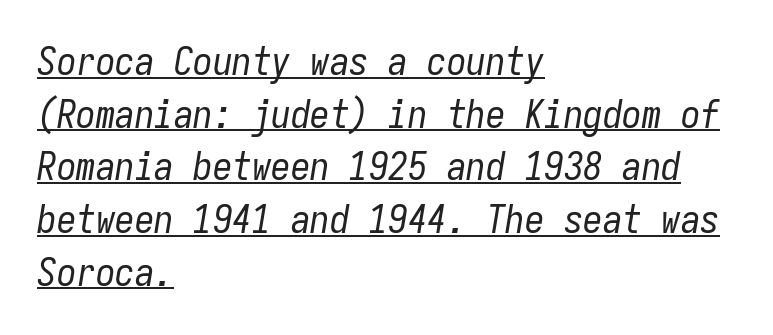
Q: Is the text bold? A: No.
Q: Is the text italic (slanted)? A: Yes, it leans right by about 9 degrees.
Q: Is the text underlined? A: Yes.
Q: How is the paragraph aligned? A: Left-aligned.
Q: Is the spacing between letters normal or unusually wide? A: Normal.
Q: Is the spacing between lines tight, normal or loose? A: Normal.
Q: Width (condensed, normal, or wide)? A: Condensed.
Q: Stroke contrast? A: Low.
Q: x-height? A: Medium.
Q: Monospaced? A: Yes.
